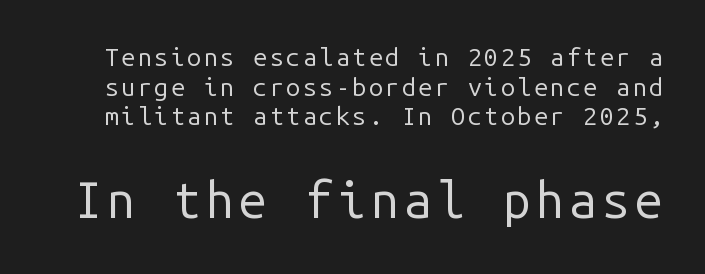
Each letter, wide or thin by design, is forced into the same width here. The font's upright variant was chosen for this text. The characters display no serif detailing; their extremities are plain. The baseline area is clear.
